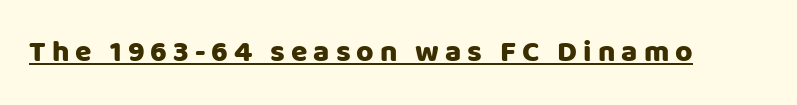
Q: Is the text italic (slanted)? A: No, it is upright.
Q: Is the typeface a serif or a sans-serif typeface? A: Sans-serif.
Q: Is the text underlined? A: Yes.
Q: Is the spacing between letters normal or unusually wide? A: Unusually wide.
Q: Width (condensed, normal, or wide)? A: Normal.
Q: Stroke contrast? A: Low.
Q: x-height? A: Large.
Q: Monospaced? A: No.
